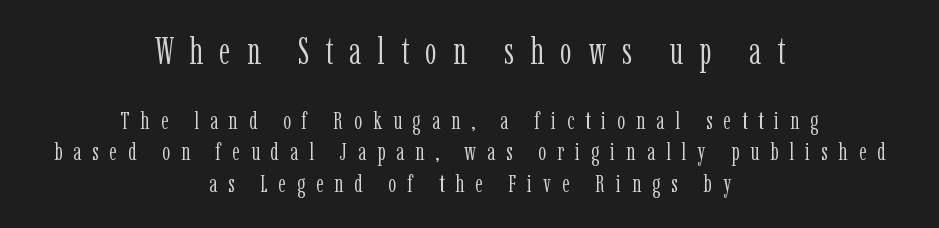
{"serif": "yes", "italic": "no", "bold": "no", "weight": "light", "width": "condensed", "stroke_contrast": "low", "x_height": "medium", "monospaced": "no", "underline": "no", "align": "center", "line_spacing": "normal", "line_spacing_ratio": 1.27, "letter_spacing": "wide", "letter_spacing_em": 0.44, "larger_block": "first", "size_ratio": 1.48, "glyph_px": 37}
